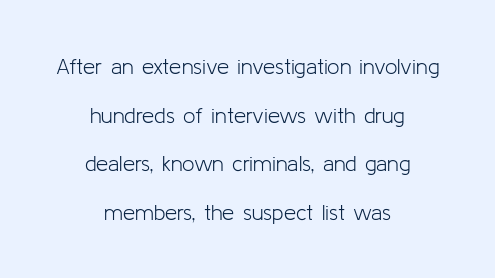
{"italic": "no", "bold": "no", "underline": "no", "align": "center", "line_spacing": "loose", "line_spacing_ratio": 2.21, "letter_spacing": "normal", "letter_spacing_em": 0.0, "glyph_px": 22}
